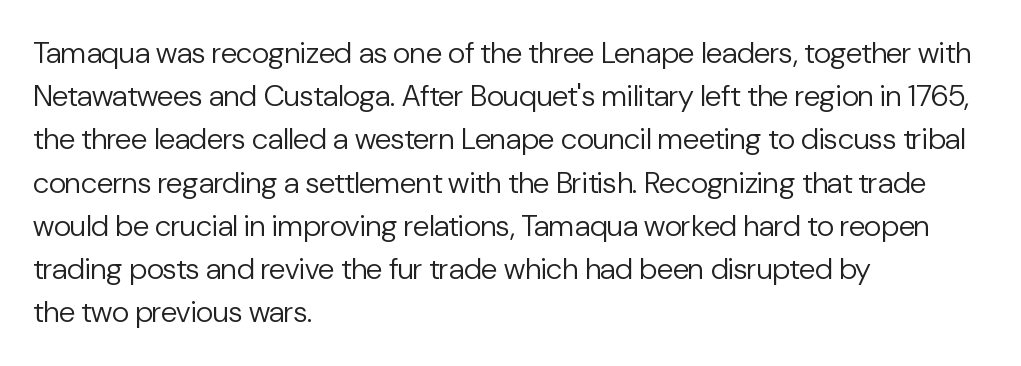
Nope, not italic — everything's standing straight. The rendering shows plain stroke endings on the letterforms — a sans-serif design. Evenly set lines give the paragraph a standard silhouette. Letters rest on an invisible, unmarked baseline.
